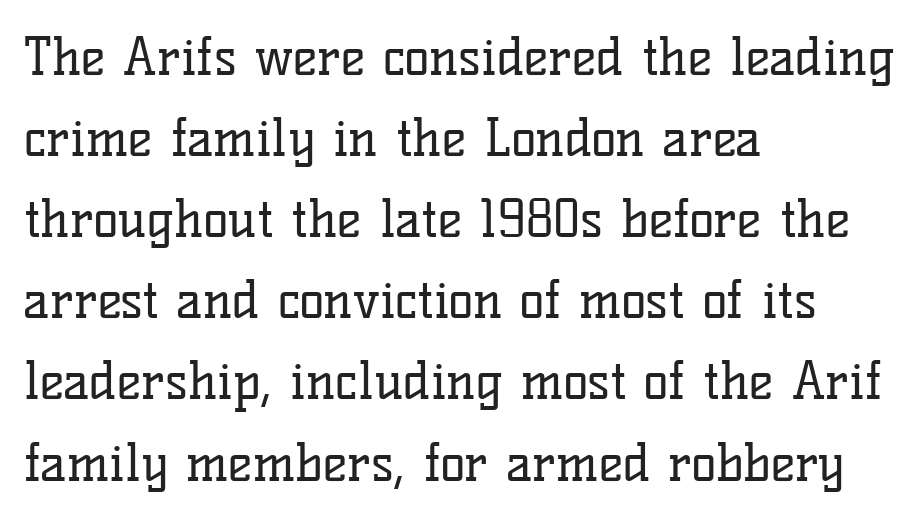
Q: Is the text bold? A: No.
Q: Is the text italic (slanted)? A: No, it is upright.
Q: Is the typeface a serif or a sans-serif typeface? A: Serif.
Q: Is the text underlined? A: No.
Q: How is the paragraph aligned? A: Left-aligned.
Q: Is the spacing between letters normal or unusually wide? A: Normal.
Q: Is the spacing between lines tight, normal or loose? A: Normal.
Q: Width (condensed, normal, or wide)? A: Normal.
Q: Stroke contrast? A: Low.
Q: x-height? A: Medium.
Q: Monospaced? A: No.
